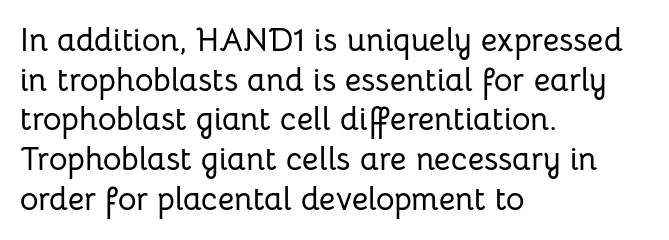
Q: Is the text italic (slanted)? A: No, it is upright.
Q: Is the typeface a serif or a sans-serif typeface? A: Sans-serif.
Q: Is the text underlined? A: No.
Q: How is the paragraph aligned? A: Left-aligned.
Q: Is the spacing between letters normal or unusually wide? A: Normal.
Q: Width (condensed, normal, or wide)? A: Normal.
Q: Stroke contrast? A: Low.
Q: x-height? A: Medium.
Q: Monospaced? A: No.
